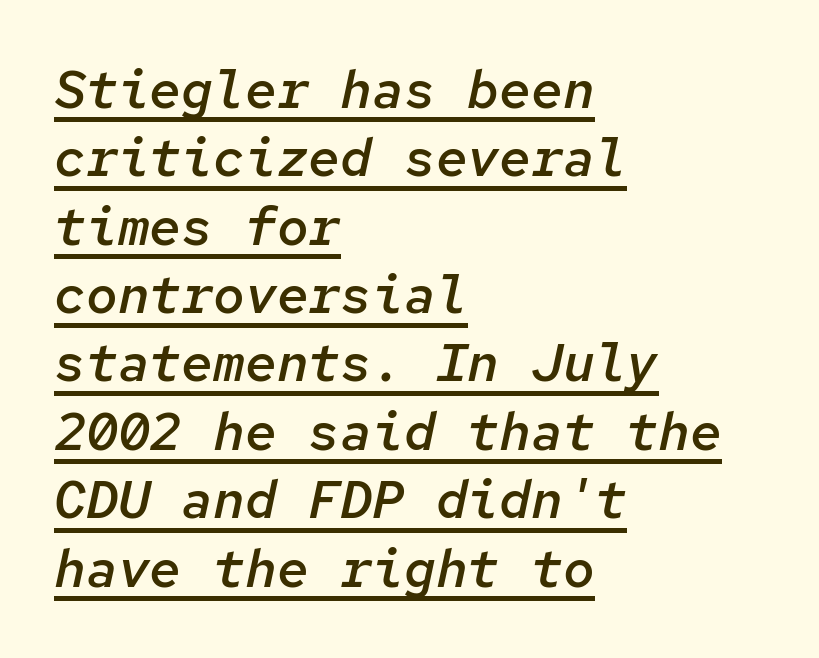
{"italic": "yes", "lean": "right", "slant_degrees": 12, "bold": "semi", "weight": "semibold", "width": "normal", "stroke_contrast": "low", "x_height": "medium", "monospaced": "yes", "underline": "yes", "align": "left", "line_spacing": "normal", "line_spacing_ratio": 1.29, "letter_spacing": "normal", "letter_spacing_em": 0.0, "glyph_px": 53}
